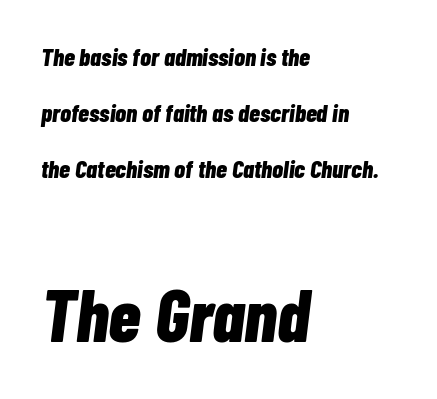
The image shows 74 px bold, condensed type, italic (leaning right); set left-aligned, loose line spacing (2.24x), normal letter spacing, not underlined; the second (bottom) block is 2.96x larger; low stroke contrast and a medium x-height.
